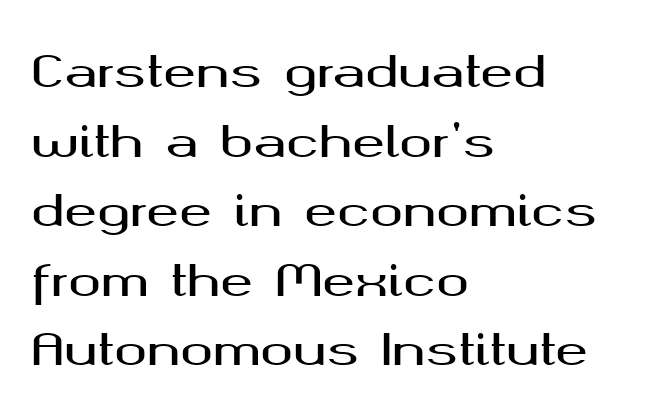
Q: Is the text italic (slanted)? A: No, it is upright.
Q: Is the typeface a serif or a sans-serif typeface? A: Sans-serif.
Q: Is the text underlined? A: No.
Q: How is the paragraph aligned? A: Left-aligned.
Q: Is the spacing between letters normal or unusually wide? A: Normal.
Q: Is the spacing between lines tight, normal or loose? A: Normal.
Q: Width (condensed, normal, or wide)? A: Wide.
Q: Stroke contrast? A: Medium.
Q: x-height? A: Medium.
Q: Monospaced? A: No.
